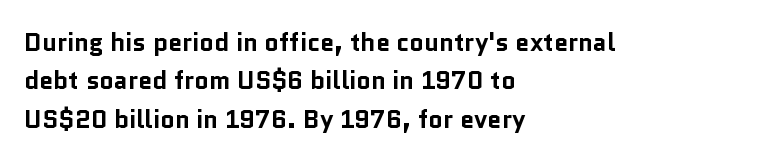
Here the glyphs are tracked normally, forming tight word shapes. Does the weight exceed regular? Yes, all the way to bold. The text block is weighted toward the left margin, trailing off unevenly rightward. Style check: upright. Notice how descenders clear the ascenders below comfortably — that's standard leading. Glance below the letters and you will spot only blank space.
